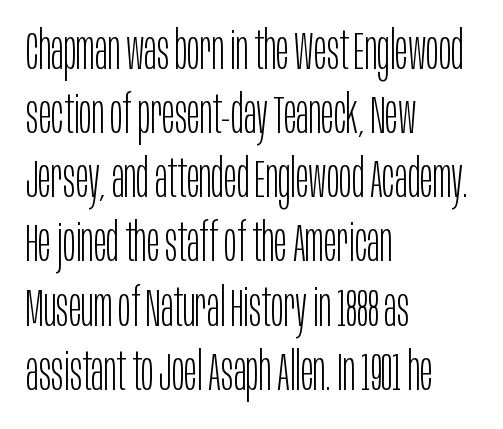
Descenders hang freely into open space. The font's upright variant was chosen for this text. Spacing verdict: proportional, widths tailored to each character. Bold? No — there's no thickening of the strokes.
